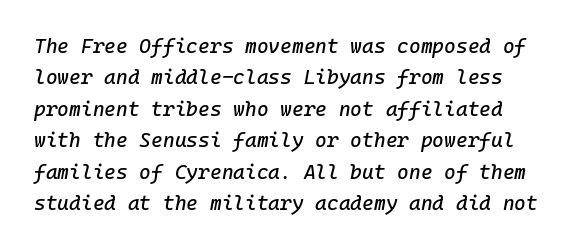
The image shows 20 px text type, italic (leaning right); set normal line spacing (1.57x), normal letter spacing, not underlined.
